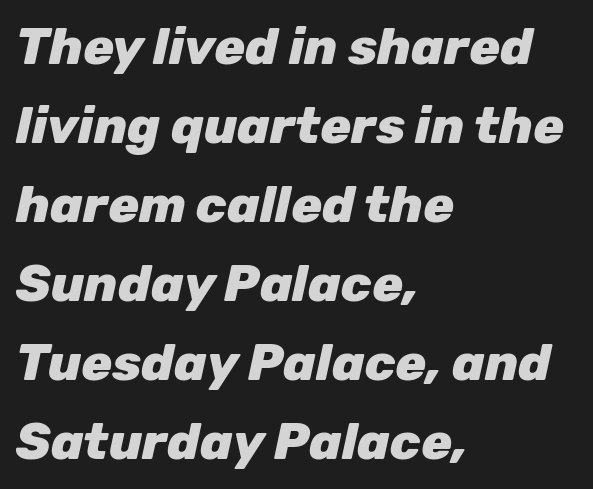
Q: Is the text bold? A: Yes.
Q: Is the text italic (slanted)? A: Yes, it leans right by about 12 degrees.
Q: Is the text underlined? A: No.
Q: How is the paragraph aligned? A: Left-aligned.
Q: Is the spacing between letters normal or unusually wide? A: Normal.
Q: Is the spacing between lines tight, normal or loose? A: Normal.
Q: Width (condensed, normal, or wide)? A: Normal.
Q: Stroke contrast? A: Low.
Q: x-height? A: Medium.
Q: Monospaced? A: No.
